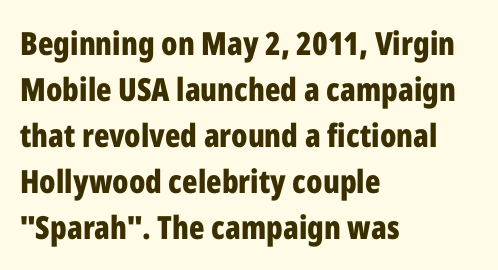
The line-height multiplier appears to be the usual default. Unlike a traditional serif, this face leaves its strokes unadorned. Does the copy run flush right? No — it runs flush left. Only glyphs here, with clear space below each row. Every stem runs plumb, perpendicular to the baseline.
